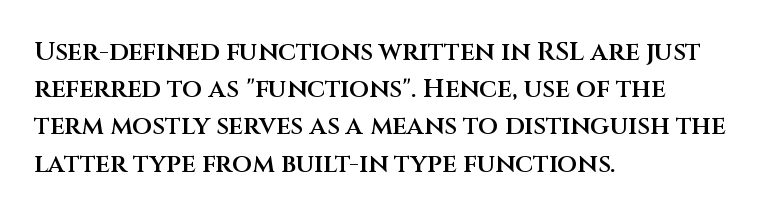
{"italic": "no", "bold": "semi", "underline": "no", "align": "left", "line_spacing": "normal", "line_spacing_ratio": 1.43, "letter_spacing": "normal", "letter_spacing_em": 0.0, "glyph_px": 26}
